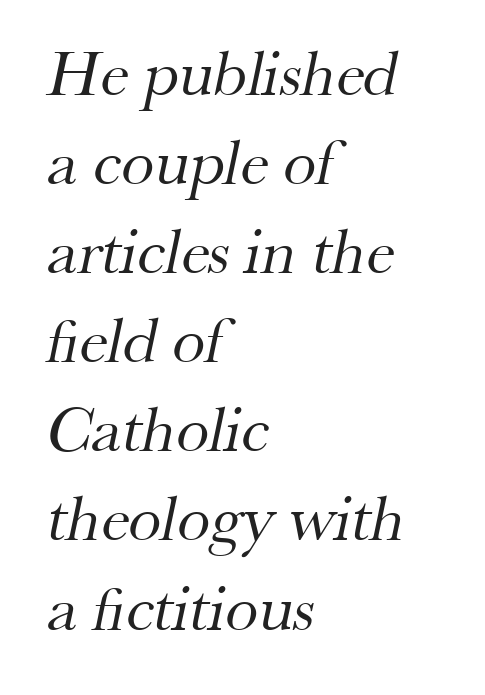
{"serif": "yes", "bold": "no", "weight": "regular", "width": "normal", "stroke_contrast": "medium", "x_height": "small", "monospaced": "no", "underline": "no", "align": "left", "line_spacing": "normal", "line_spacing_ratio": 1.35, "letter_spacing": "normal", "letter_spacing_em": 0.0, "glyph_px": 66}
